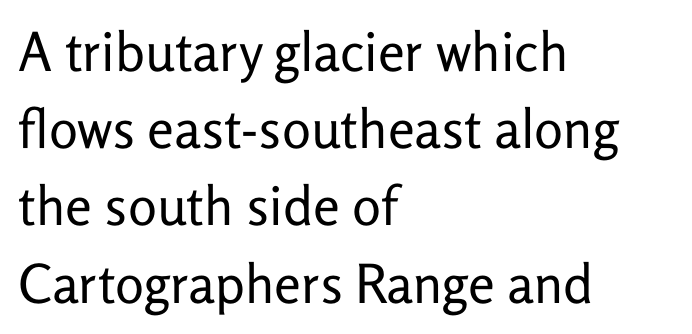
Q: Is the text bold? A: No.
Q: Is the text italic (slanted)? A: No, it is upright.
Q: Is the typeface a serif or a sans-serif typeface? A: Sans-serif.
Q: Is the text underlined? A: No.
Q: How is the paragraph aligned? A: Left-aligned.
Q: Is the spacing between letters normal or unusually wide? A: Normal.
Q: Is the spacing between lines tight, normal or loose? A: Normal.
Q: Width (condensed, normal, or wide)? A: Normal.
Q: Stroke contrast? A: Low.
Q: x-height? A: Medium.
Q: Monospaced? A: No.
